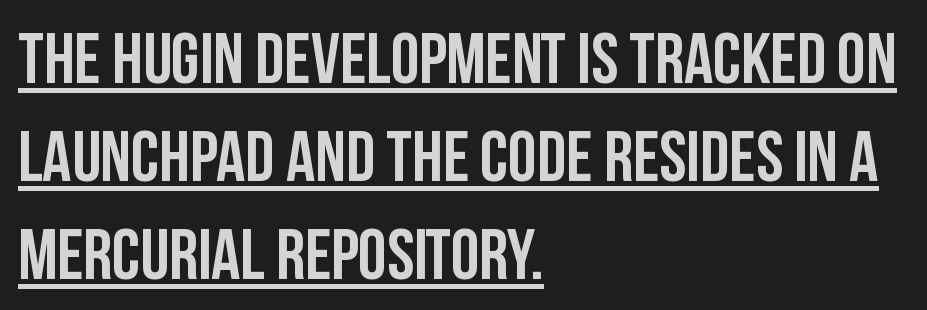
This sample uses a sans-serif face. The letters sit at their default tracking, neither squeezed nor spread. Is this a fixed-width face? No — the glyphs have proportional, varying widths. Strong, thick strokes mark this as bold type. Rows of type keep a routine distance in the vertical direction. Vertical strokes here are truly vertical.
